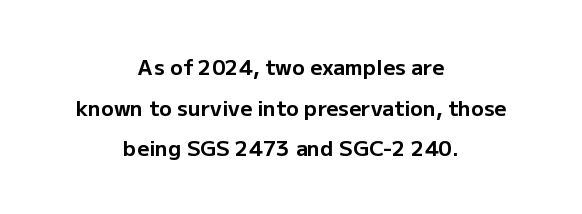
{"italic": "no", "bold": "yes", "underline": "no", "align": "center", "line_spacing": "loose", "line_spacing_ratio": 1.93, "letter_spacing": "normal", "letter_spacing_em": 0.0, "glyph_px": 21}
